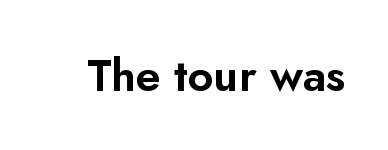
{"serif": "no", "italic": "no", "width": "normal", "stroke_contrast": "low", "x_height": "small", "monospaced": "no", "underline": "no", "letter_spacing": "normal", "letter_spacing_em": 0.0, "glyph_px": 45}
